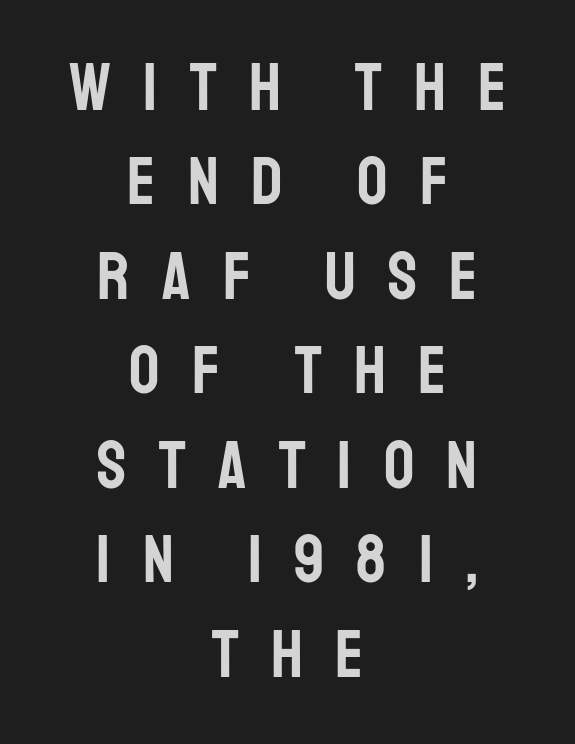
The passage shown stacks its lines at a standard gap. The type sits square on the baseline with zero lean. Layout note: lines centered. The letters are spread apart with noticeably loose tracking. Regarding serifs, this sample does without them.
